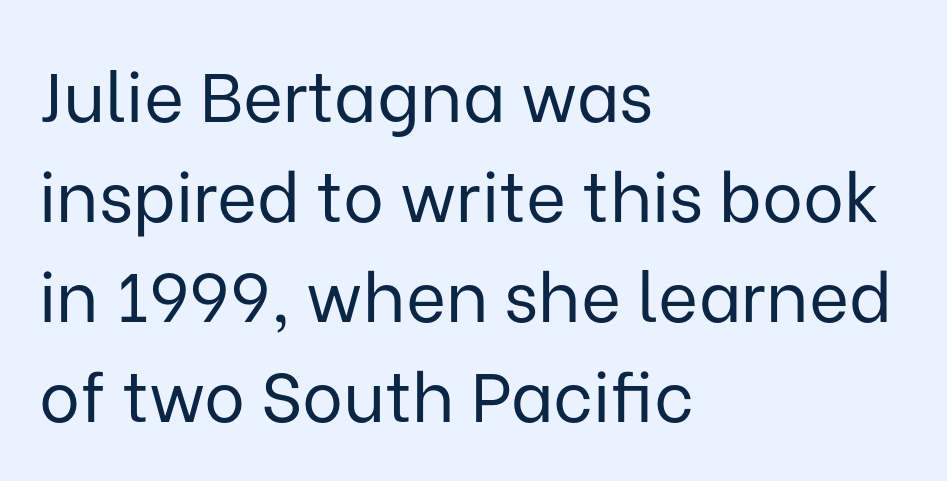
{"serif": "no", "italic": "no", "bold": "no", "weight": "regular", "width": "normal", "stroke_contrast": "low", "x_height": "medium", "monospaced": "no", "underline": "no", "align": "left", "line_spacing": "normal", "line_spacing_ratio": 1.45, "letter_spacing": "normal", "letter_spacing_em": 0.0, "glyph_px": 69}
